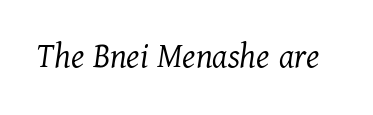
{"serif": "yes", "italic": "yes", "lean": "right", "slant_degrees": 11, "bold": "no", "weight": "light", "width": "normal", "stroke_contrast": "medium", "x_height": "medium", "monospaced": "no", "underline": "no", "letter_spacing": "normal", "letter_spacing_em": 0.0, "glyph_px": 37}
